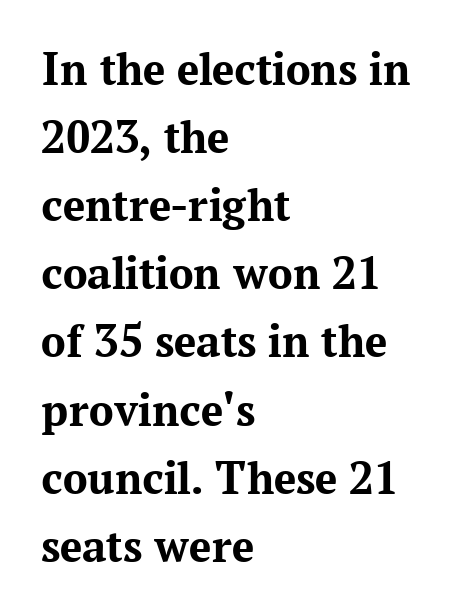
Q: Is the text bold? A: Yes.
Q: Is the text italic (slanted)? A: No, it is upright.
Q: Is the typeface a serif or a sans-serif typeface? A: Serif.
Q: Is the text underlined? A: No.
Q: How is the paragraph aligned? A: Left-aligned.
Q: Is the spacing between letters normal or unusually wide? A: Normal.
Q: Is the spacing between lines tight, normal or loose? A: Normal.
Q: Width (condensed, normal, or wide)? A: Normal.
Q: Stroke contrast? A: Medium.
Q: x-height? A: Medium.
Q: Monospaced? A: No.
